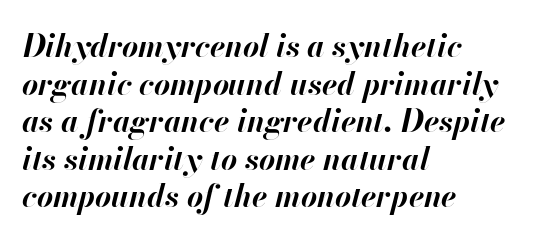
Q: Is the text bold? A: Yes.
Q: Is the text italic (slanted)? A: Yes, it leans right by about 13 degrees.
Q: Is the text underlined? A: No.
Q: How is the paragraph aligned? A: Left-aligned.
Q: Is the spacing between letters normal or unusually wide? A: Normal.
Q: Width (condensed, normal, or wide)? A: Normal.
Q: Stroke contrast? A: High.
Q: x-height? A: Small.
Q: Monospaced? A: No.
